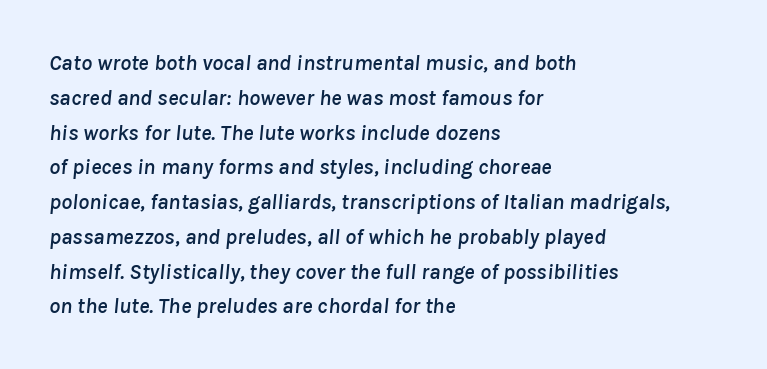
Q: Is the text italic (slanted)? A: Yes, it leans right by about 8 degrees.
Q: Is the text underlined? A: No.
Q: How is the paragraph aligned? A: Left-aligned.
Q: Is the spacing between letters normal or unusually wide? A: Normal.
Q: Is the spacing between lines tight, normal or loose? A: Normal.
